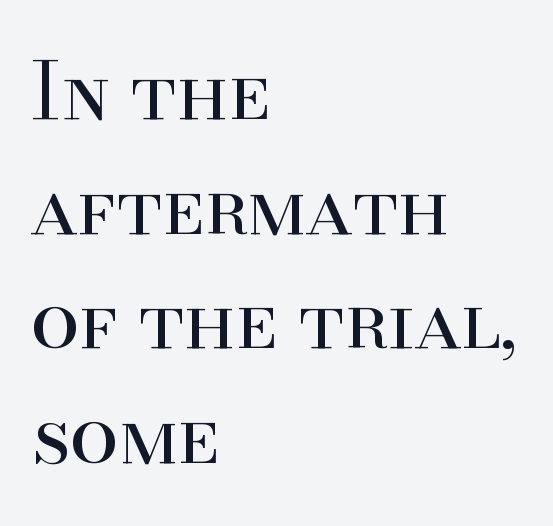
Q: Is the text bold? A: No.
Q: Is the text italic (slanted)? A: No, it is upright.
Q: Is the typeface a serif or a sans-serif typeface? A: Serif.
Q: Is the text underlined? A: No.
Q: How is the paragraph aligned? A: Left-aligned.
Q: Is the spacing between letters normal or unusually wide? A: Normal.
Q: Is the spacing between lines tight, normal or loose? A: Normal.
Q: Width (condensed, normal, or wide)? A: Normal.
Q: Stroke contrast? A: High.
Q: x-height? A: Small.
Q: Monospaced? A: No.
